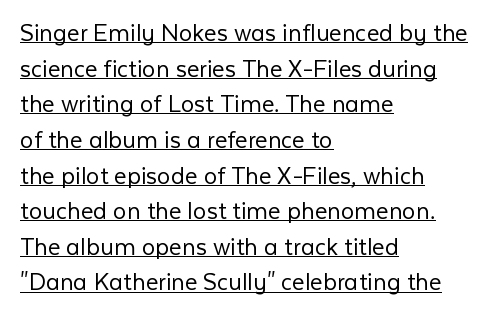
If you drew a ruler down the left edge, every line would touch it. Vertical spacing — default. Like a heading marked for emphasis, these lines bear an underscore. These lines were composed using upright roman letters. Bold? No — there's no thickening of the strokes.
